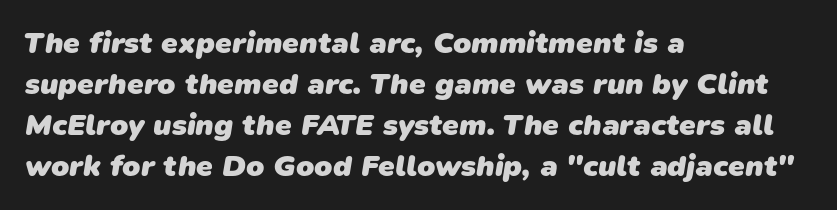
What kind of face is this? One without serifs — a sans. The lines in this sample share a left origin and differ only in where they stop. Think of a printed novel: that variable character pitch is what you see here. The rendering keeps characters at their native spacing. Beneath every word, the page is bare. The characters look thick and weighty, a clear bold.
